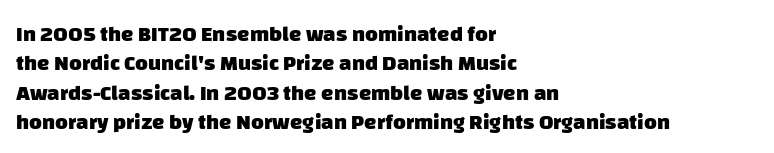
The passage shown has conventional tracking throughout. Bare-footed words on every line. These lines are set flush left with a ragged right edge. A normal amount of white space separates one row of letters from the next. Summary of weight: heavy, a full bold.
